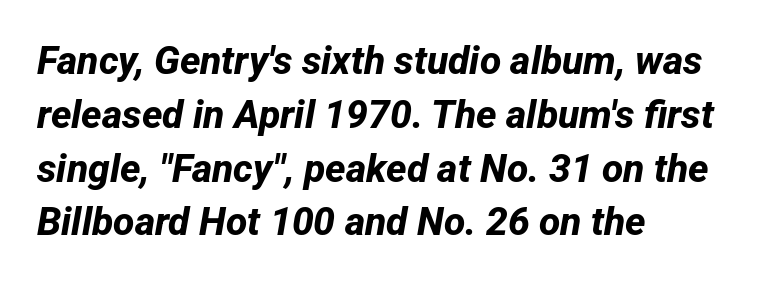
Q: Is the text bold? A: Yes.
Q: Is the typeface a serif or a sans-serif typeface? A: Sans-serif.
Q: Is the text underlined? A: No.
Q: How is the paragraph aligned? A: Left-aligned.
Q: Is the spacing between letters normal or unusually wide? A: Normal.
Q: Is the spacing between lines tight, normal or loose? A: Normal.
Q: Width (condensed, normal, or wide)? A: Normal.
Q: Stroke contrast? A: Low.
Q: x-height? A: Medium.
Q: Monospaced? A: No.
